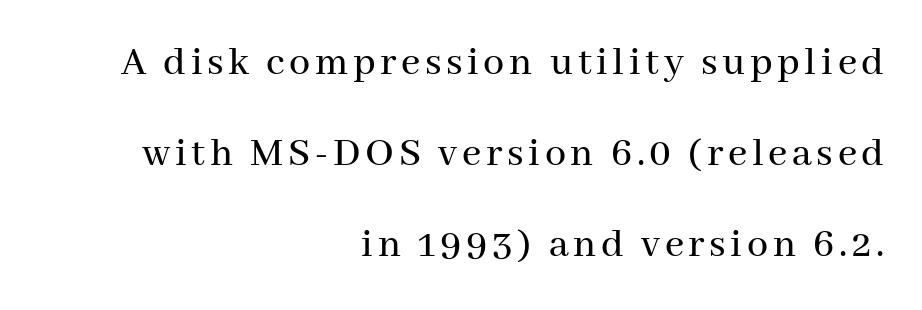
Reading down the column, the eye jumps a long way to each next line. Note the varied advance widths — an 'i' is clearly narrower than an 'm'. If you drew a ruler down the right edge, every line would touch it. Observe the serifs anchoring each vertical stroke in this sample. Beneath every word, the page is bare. Style check: upright.
